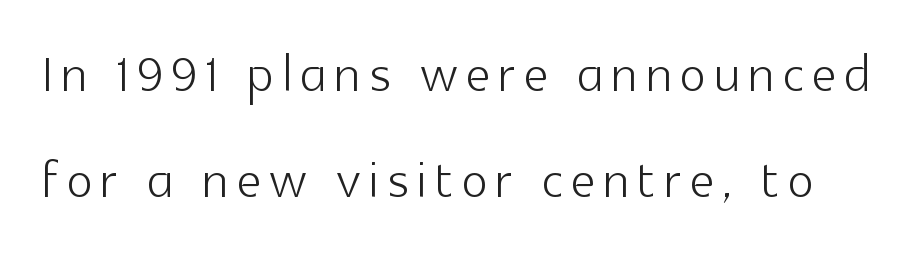
{"serif": "no", "italic": "no", "bold": "no", "weight": "light", "width": "normal", "x_height": "medium", "monospaced": "no", "underline": "no", "line_spacing": "normal", "line_spacing_ratio": 1.53, "glyph_px": 69}
